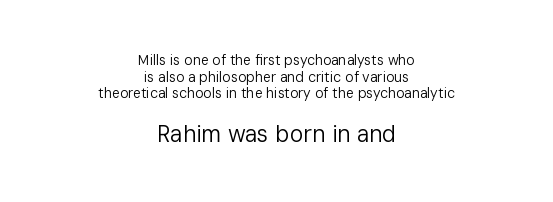
The passage shown is not bold in any degree. The face used here is rendered with its standard letterfit. Reading top to bottom, the characters get bigger at the block break. Rendered with straight, roman letterforms.
